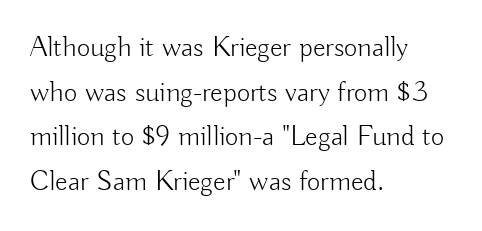
Q: Is the text bold? A: No.
Q: Is the text italic (slanted)? A: No, it is upright.
Q: Is the typeface a serif or a sans-serif typeface? A: Sans-serif.
Q: Is the text underlined? A: No.
Q: How is the paragraph aligned? A: Left-aligned.
Q: Is the spacing between letters normal or unusually wide? A: Normal.
Q: Is the spacing between lines tight, normal or loose? A: Normal.
Q: Width (condensed, normal, or wide)? A: Normal.
Q: Stroke contrast? A: Low.
Q: x-height? A: Small.
Q: Monospaced? A: No.
